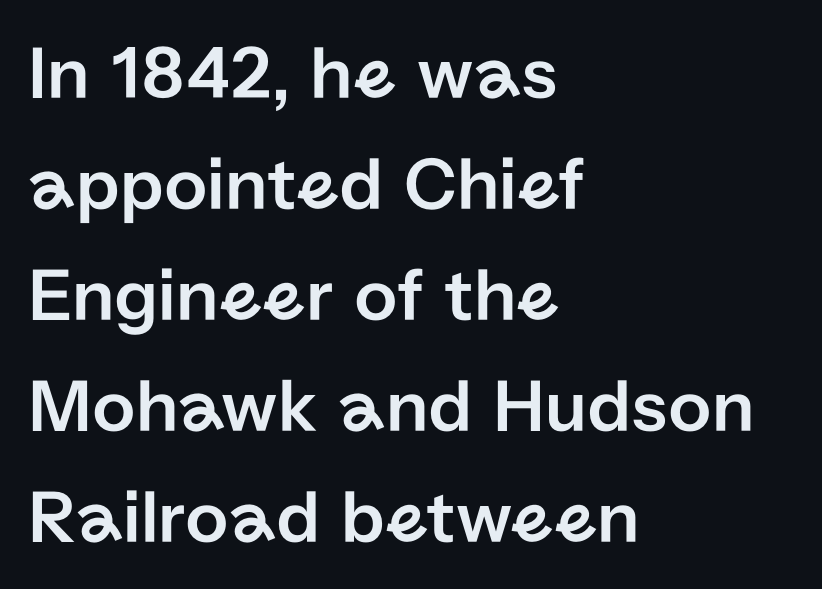
Successive baselines arrive at the customary interval. Every character sits straight up, as roman type does. Descenders are the only things crossing below the line. These lines are rendered in a variable-pitch font.
